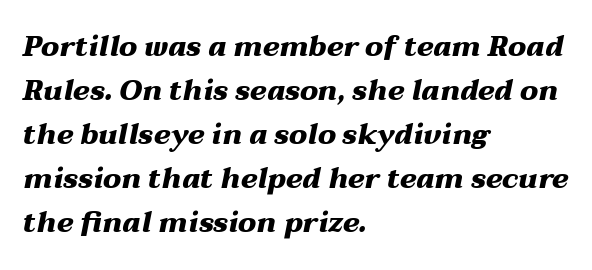
Q: Is the text bold? A: Yes.
Q: Is the text italic (slanted)? A: Yes, it leans right by about 12 degrees.
Q: Is the text underlined? A: No.
Q: How is the paragraph aligned? A: Left-aligned.
Q: Is the spacing between letters normal or unusually wide? A: Normal.
Q: Is the spacing between lines tight, normal or loose? A: Normal.
Q: Width (condensed, normal, or wide)? A: Wide.
Q: Stroke contrast? A: Medium.
Q: x-height? A: Medium.
Q: Monospaced? A: No.
